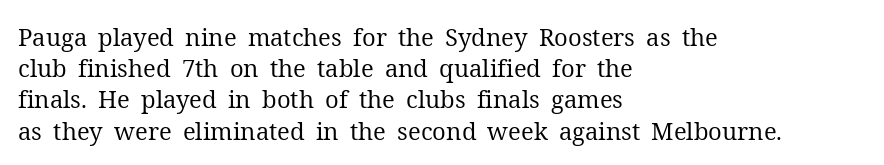
{"italic": "no", "bold": "no", "underline": "no", "align": "left", "line_spacing": "normal", "line_spacing_ratio": 1.3, "letter_spacing": "normal", "letter_spacing_em": 0.0, "glyph_px": 24}
